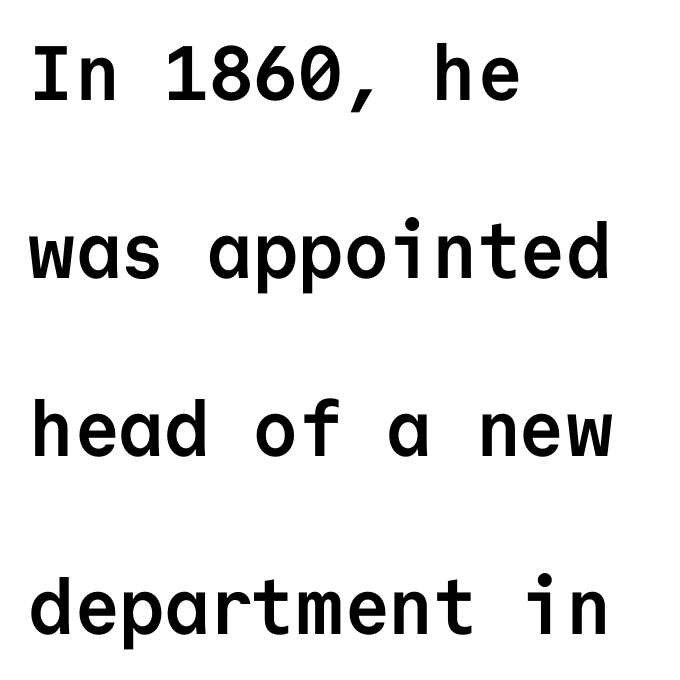
The image shows 77 px semibold sans-serif type, upright, monospaced; set left-aligned, loose line spacing (2.31x), normal letter spacing, not underlined; low stroke contrast and a medium x-height.
